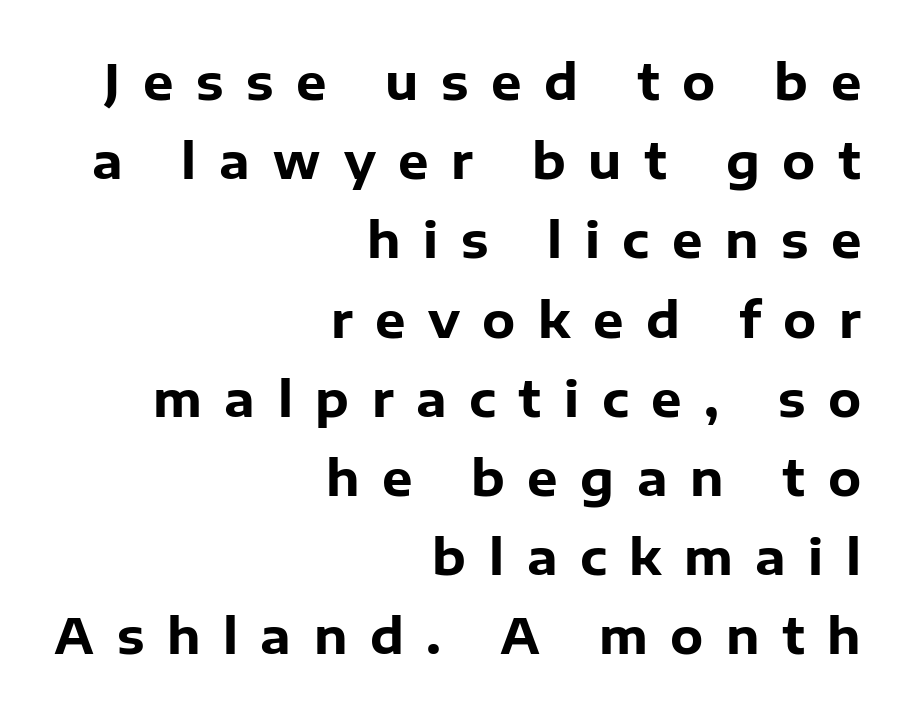
{"serif": "no", "italic": "no", "bold": "yes", "weight": "heavy", "width": "normal", "stroke_contrast": "low", "x_height": "medium", "monospaced": "no", "underline": "no", "align": "right", "line_spacing": "normal", "line_spacing_ratio": 1.65, "letter_spacing": "wide", "letter_spacing_em": 0.47, "glyph_px": 48}
